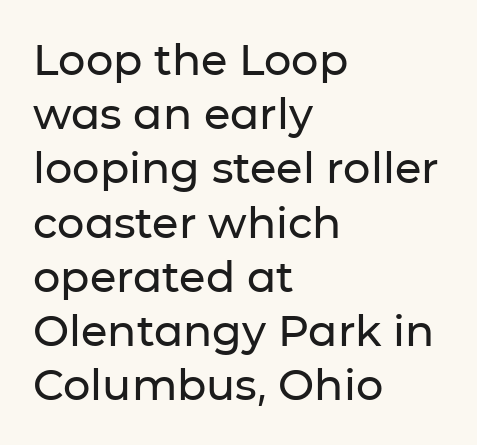
The image shows 43 px sans-serif type, upright; set left-aligned, normal line spacing (1.26x), normal letter spacing, not underlined; low stroke contrast and a medium x-height.
